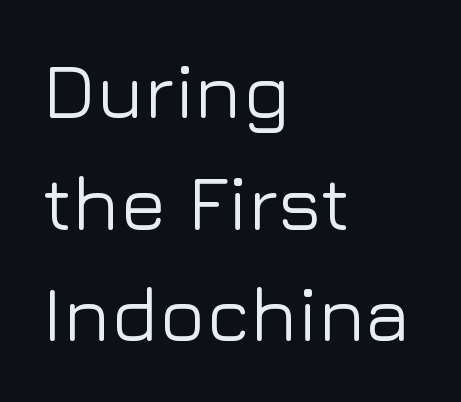
The image shows 77 px sans-serif type, upright; set left-aligned, normal line spacing (1.45x), normal letter spacing, not underlined; low stroke contrast and a medium x-height.
